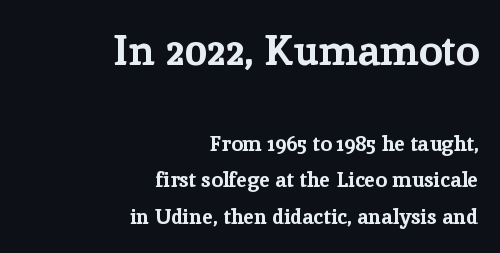
The image shows 42 px bold serif type, upright; set right-aligned, line spacing 1.74x, normal letter spacing, not underlined; the first (top) block is 2.0x larger; low stroke contrast and a medium x-height.
